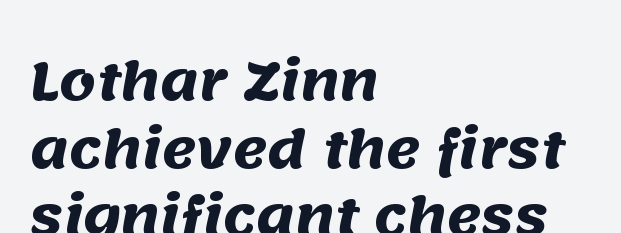
Stroke thickness is high; the sample reads as a true bold. You could not count columns in this text — the font is proportionally spaced. Quick note: underline off. Typographically, this falls in the sans-serif category.
